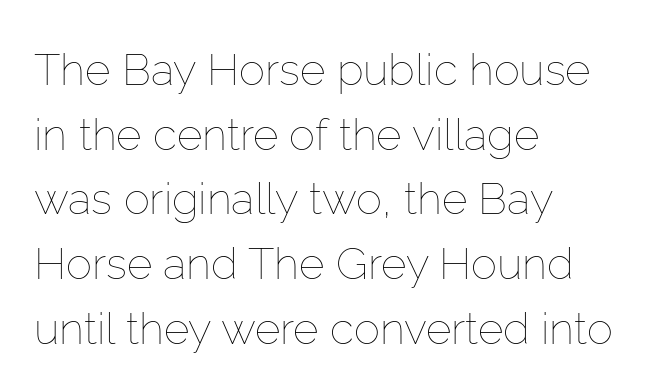
The passage shown is typed in a proportional face where columns would drift. Vertical stems look standard width or narrower in stroke. The letters sit at their default tracking, neither squeezed nor spread. Upright lettering throughout. Nobody drew a line under any word here. This rendering uses left alignment, leaving the right contour irregular.
